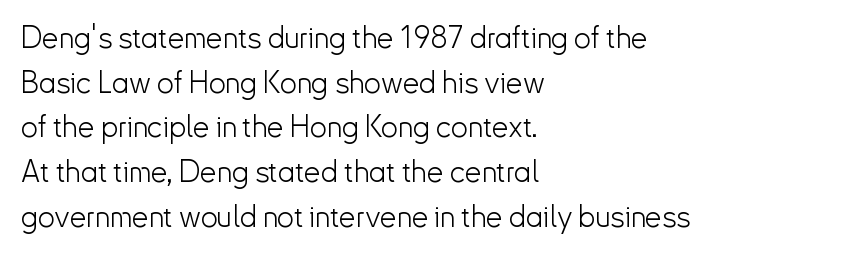
Letter spacing: default. The letters advance in unequal steps, a hallmark of proportional type. The rendering anchors every line to the left-hand side. Posture: straight, roman, zero tilt.
